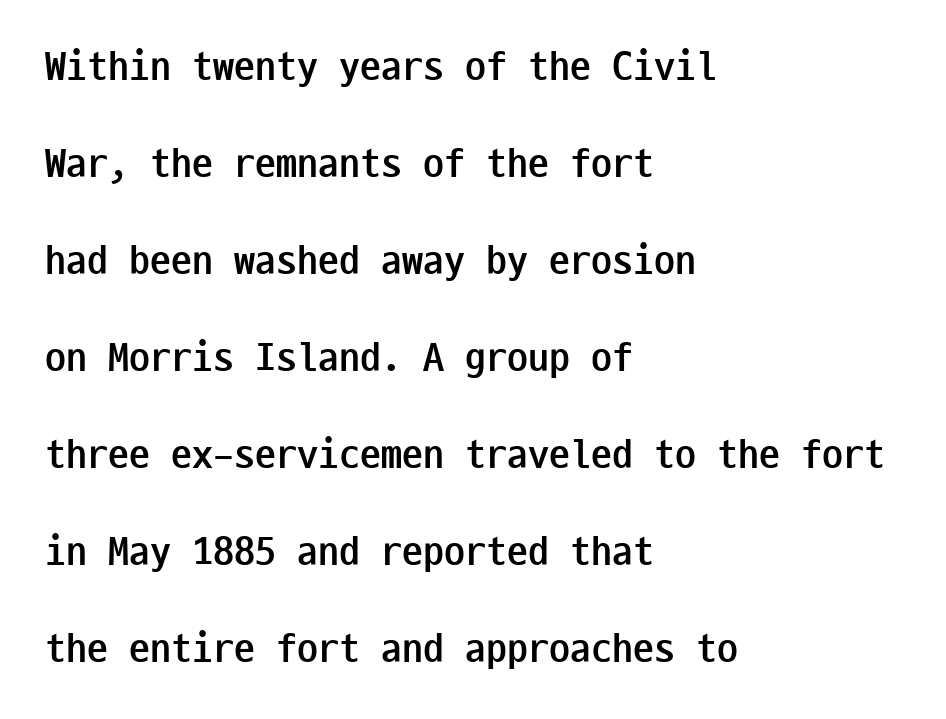
Q: Is the text bold? A: Yes.
Q: Is the text italic (slanted)? A: No, it is upright.
Q: Is the typeface a serif or a sans-serif typeface? A: Sans-serif.
Q: Is the text underlined? A: No.
Q: How is the paragraph aligned? A: Left-aligned.
Q: Is the spacing between letters normal or unusually wide? A: Normal.
Q: Is the spacing between lines tight, normal or loose? A: Loose.
Q: Width (condensed, normal, or wide)? A: Condensed.
Q: Stroke contrast? A: Low.
Q: x-height? A: Medium.
Q: Monospaced? A: Yes.
